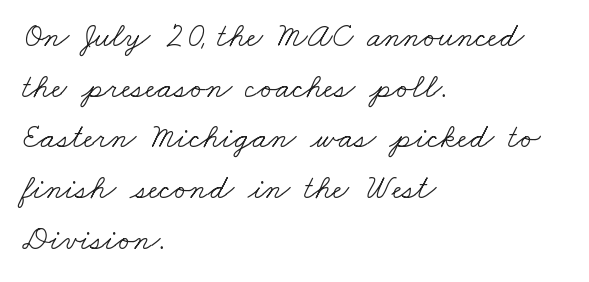
{"serif": "yes", "bold": "no", "weight": "light", "width": "wide", "stroke_contrast": "low", "x_height": "small", "monospaced": "no", "underline": "no", "align": "left", "line_spacing": "normal", "line_spacing_ratio": 1.49, "letter_spacing": "normal", "letter_spacing_em": 0.0, "glyph_px": 34}
